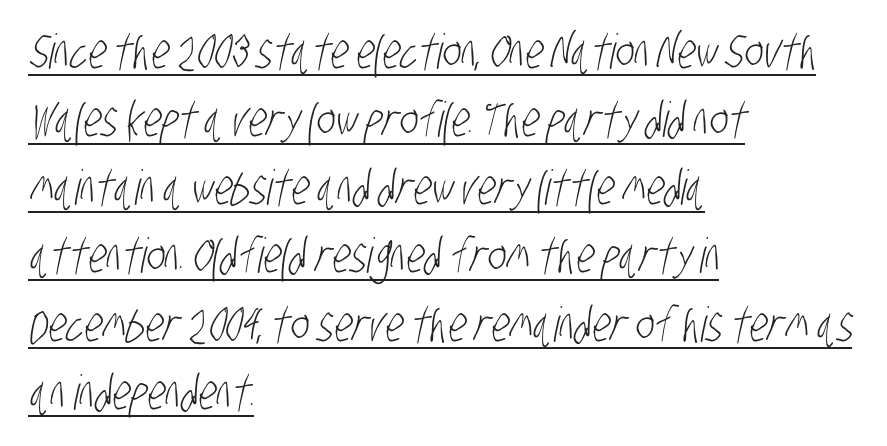
{"serif": "no", "bold": "no", "weight": "light", "width": "condensed", "stroke_contrast": "low", "x_height": "large", "monospaced": "no", "underline": "yes", "align": "left", "line_spacing": "normal", "line_spacing_ratio": 1.42, "letter_spacing": "normal", "letter_spacing_em": 0.0, "glyph_px": 48}
